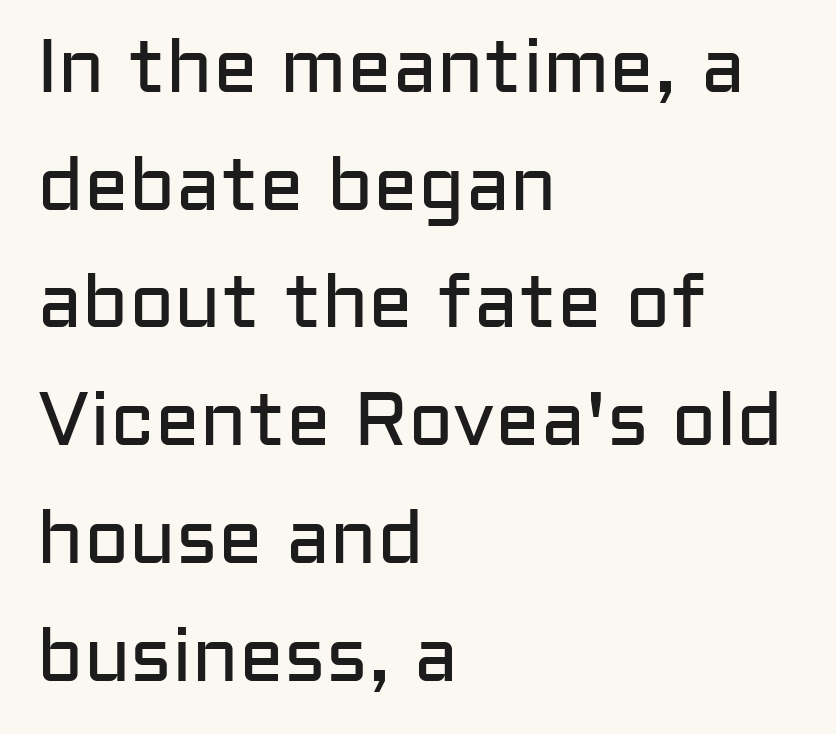
Tall strokes in this sample are plumb rather than angled. A bare baseline throughout the passage. The font family rendered here belongs to the sans-serif group. Students, note that the glyphs here touch the page at normal intervals.
